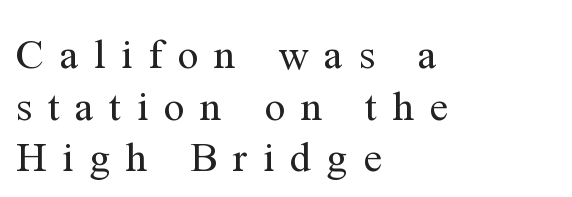
{"serif": "yes", "italic": "no", "bold": "no", "weight": "regular", "width": "normal", "stroke_contrast": "medium", "x_height": "medium", "monospaced": "no", "underline": "no", "align": "left", "line_spacing_ratio": 1.23, "letter_spacing": "wide", "letter_spacing_em": 0.37, "glyph_px": 42}
